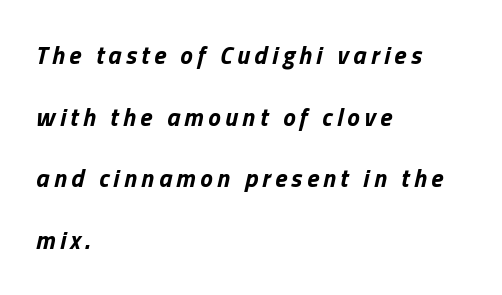
Q: Is the text bold? A: Yes.
Q: Is the text italic (slanted)? A: Yes, it leans right by about 13 degrees.
Q: Is the text underlined? A: No.
Q: How is the paragraph aligned? A: Left-aligned.
Q: Is the spacing between lines tight, normal or loose? A: Loose.
